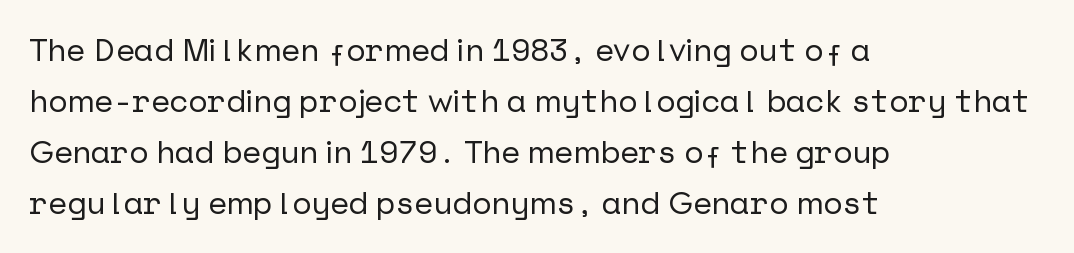
The image shows 32 px sans-serif type, upright; set left-aligned, normal line spacing (1.59x), normal letter spacing, not underlined; low stroke contrast and a medium x-height.
